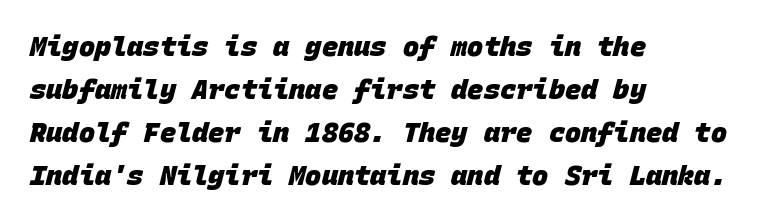
The image shows 27 px bold type; set left-aligned, normal line spacing (1.59x), normal letter spacing, not underlined.
